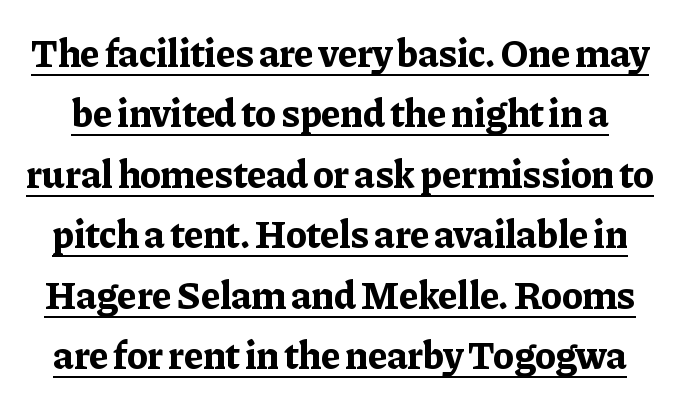
Q: Is the text bold? A: Yes.
Q: Is the text italic (slanted)? A: No, it is upright.
Q: Is the typeface a serif or a sans-serif typeface? A: Serif.
Q: Is the text underlined? A: Yes.
Q: Is the spacing between letters normal or unusually wide? A: Normal.
Q: Is the spacing between lines tight, normal or loose? A: Normal.
Q: Width (condensed, normal, or wide)? A: Normal.
Q: Stroke contrast? A: Low.
Q: x-height? A: Medium.
Q: Monospaced? A: No.
